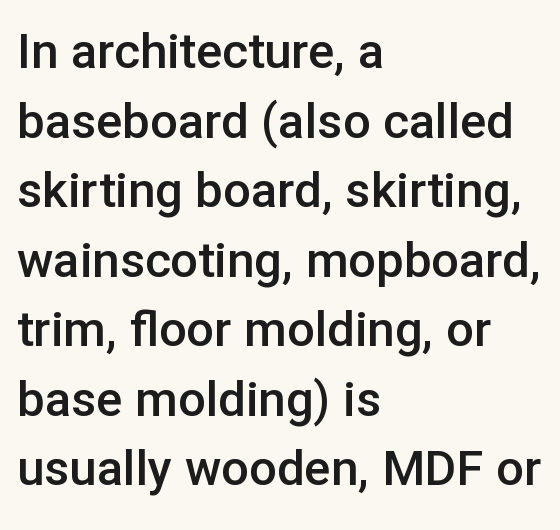
The image shows 49 px semibold sans-serif type, upright; set left-aligned, normal line spacing (1.42x), normal letter spacing, not underlined; low stroke contrast and a medium x-height.
